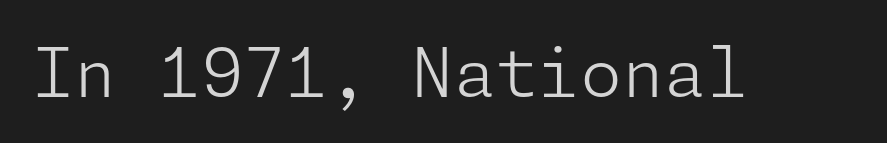
{"serif": "no", "italic": "no", "bold": "no", "weight": "light", "width": "normal", "stroke_contrast": "low", "x_height": "medium", "underline": "no", "letter_spacing": "normal", "letter_spacing_em": 0.0, "glyph_px": 68}
